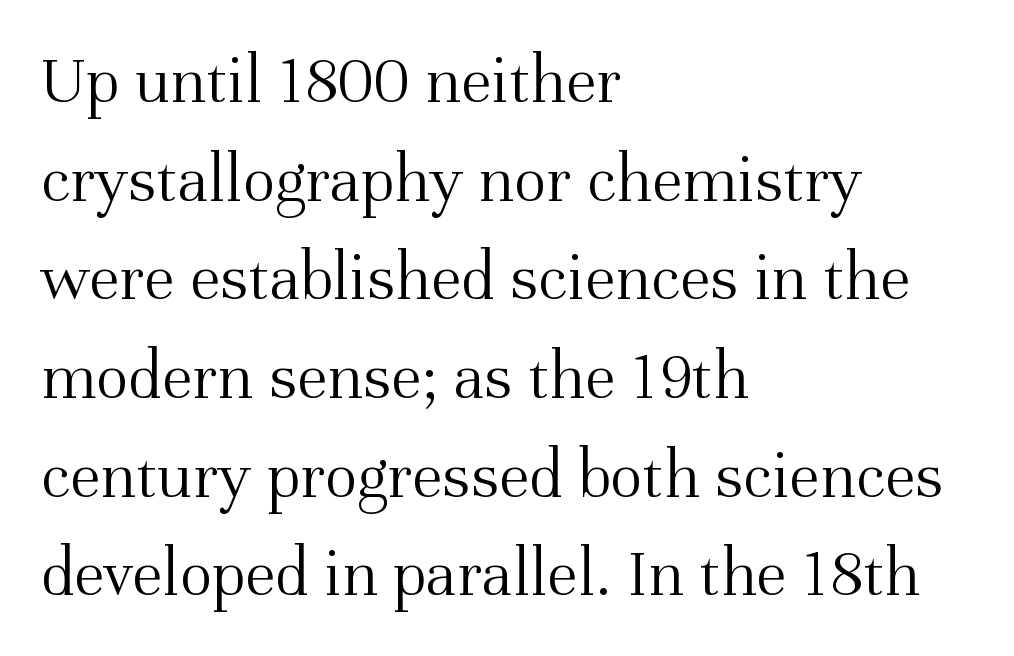
Line spacing here is normal. Each row of text sits above clean, open space. The letters advance in unequal steps, a hallmark of proportional type. A typesetter would call this zero additional tracking. This sample is left-justified, so line endings fall wherever the words run out. Posture: upright roman.
